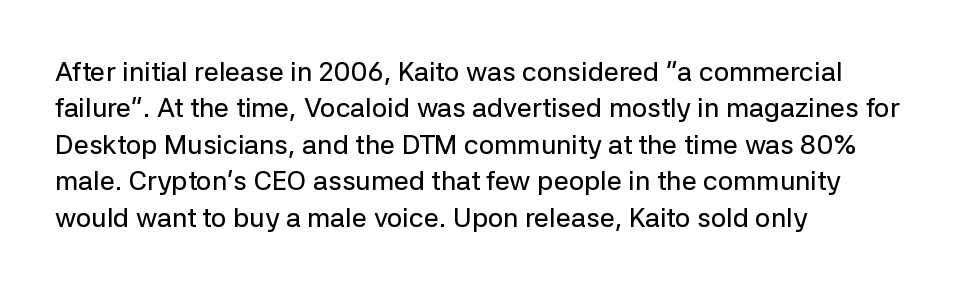
The image shows 27 px text type, upright; set left-aligned, normal line spacing (1.35x), normal letter spacing, not underlined.
